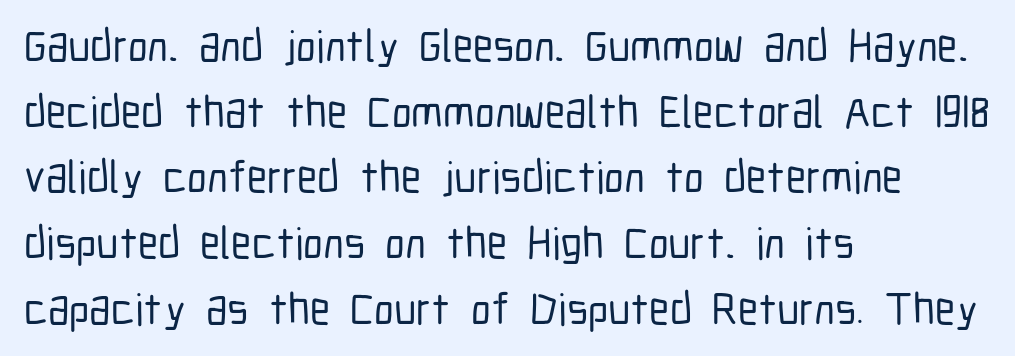
A typesetter would call this zero additional tracking. Nope, not italic — everything's standing straight. Unlike a traditional serif, this face leaves its strokes unadorned. Line spacing here is normal. Left-aligned paragraph, ragged on the right. A typesetter would call this proportional, since set widths differ per character.
